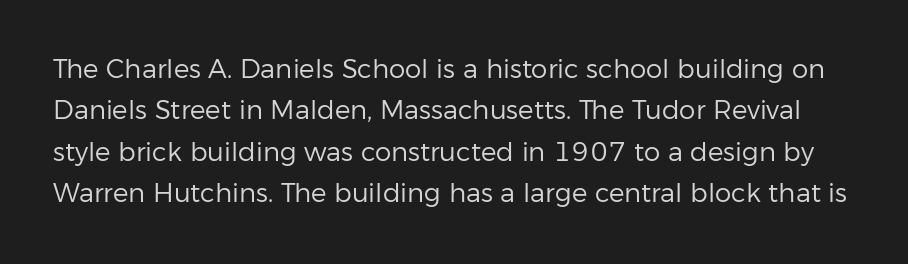
Q: Is the text bold? A: No.
Q: Is the text italic (slanted)? A: No, it is upright.
Q: Is the text underlined? A: No.
Q: Is the spacing between letters normal or unusually wide? A: Normal.
Q: Is the spacing between lines tight, normal or loose? A: Normal.
